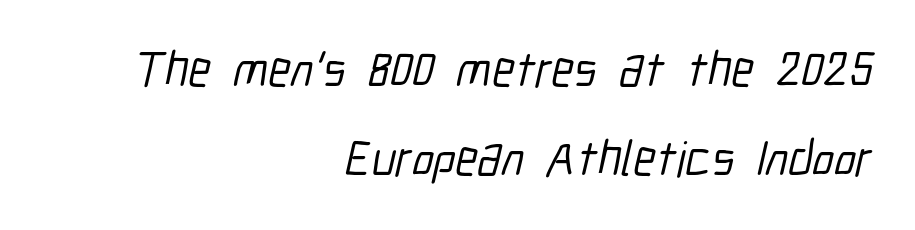
{"serif": "no", "width": "condensed", "stroke_contrast": "low", "x_height": "medium", "monospaced": "no", "underline": "no", "align": "right", "line_spacing_ratio": 1.79, "letter_spacing": "normal", "letter_spacing_em": 0.0, "glyph_px": 50}
